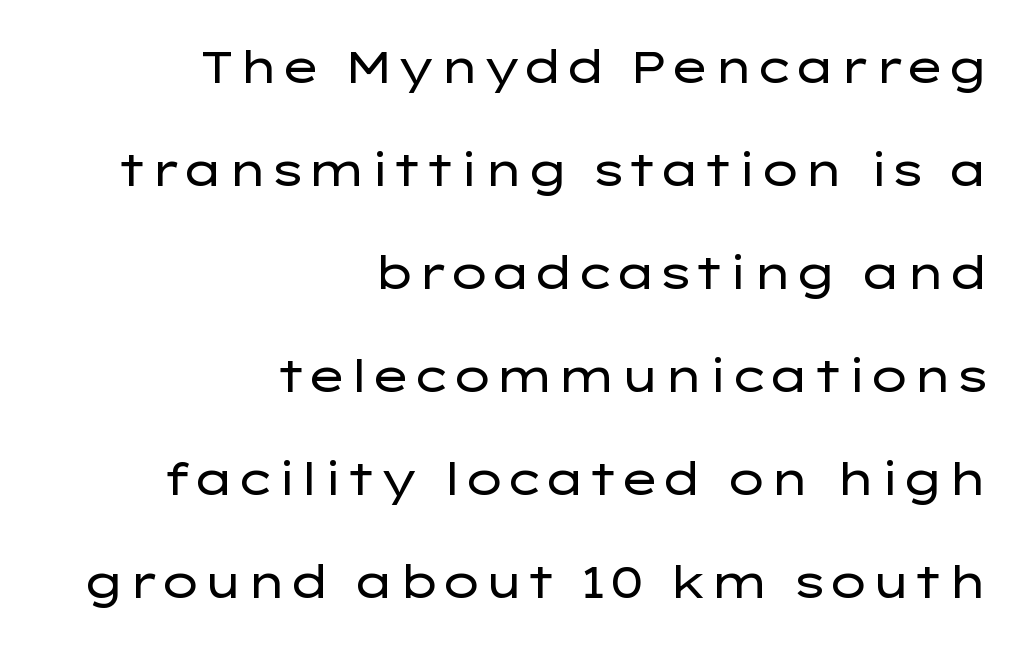
The image shows 44 px regular-weight, wide sans-serif type, upright; set right-aligned, loose line spacing (2.34x), normal letter spacing, not underlined; low stroke contrast and a medium x-height.
